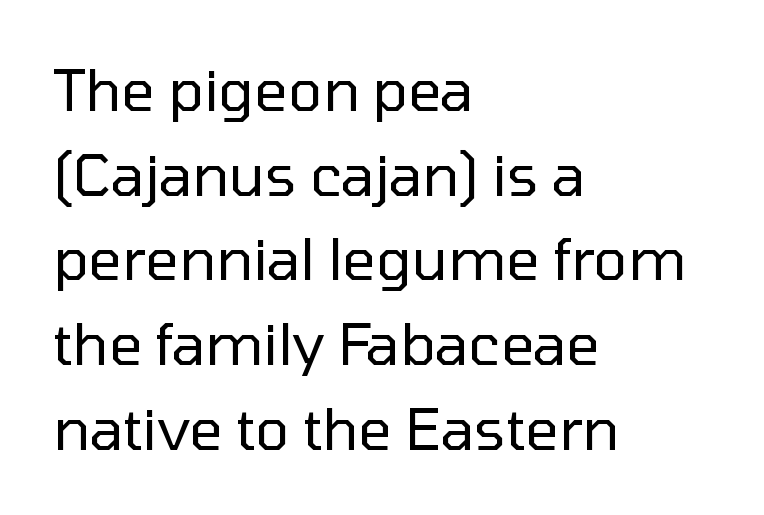
Unbolded letterforms with no extra heft. Spacing between characters is what you'd get straight out of the box. These lines are set flush left with a ragged right edge. Spacing verdict: proportional, widths tailored to each character. Note: no serifs on the glyphs. Beneath every word, the page is bare.
